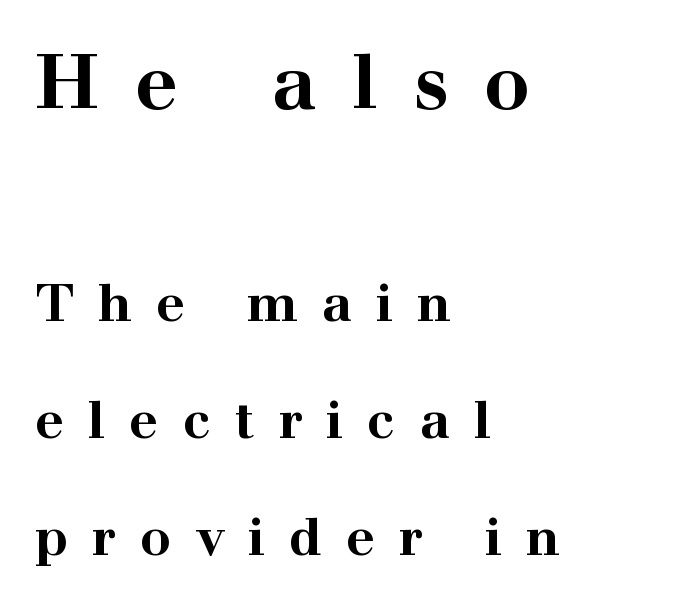
Caption: upper text group enlarged, lower text group reduced. The rendering inserts visible extra space after every character. What kind of face is this? One with serifs. Leftover space on each line is placed entirely after the last word.
